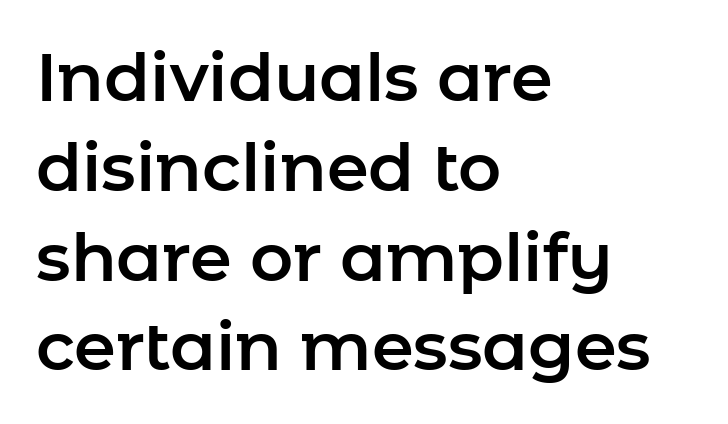
The image shows 67 px sans-serif type, upright; set left-aligned, normal line spacing (1.34x), normal letter spacing, not underlined; low stroke contrast and a medium x-height.
